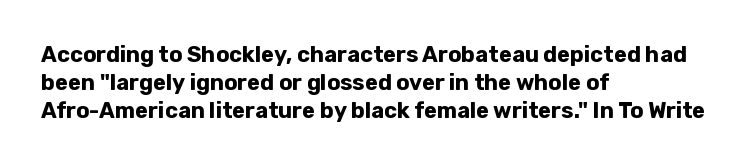
The axis of the letterforms is exactly vertical. Leftover space on each line is placed entirely after the last word. Each row of text sits above clean, open space. Students, note that the glyphs here touch the page at normal intervals.
